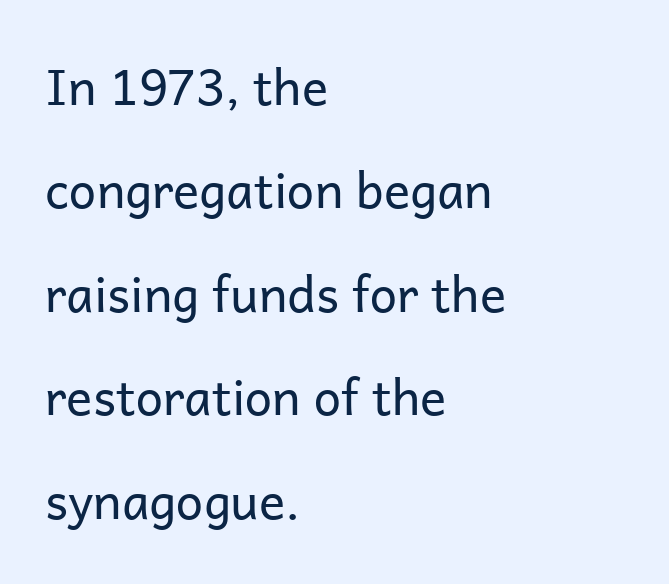
The image shows 49 px regular-weight sans-serif type, upright; set left-aligned, loose line spacing (2.11x), normal letter spacing, not underlined; low stroke contrast and a medium x-height.
